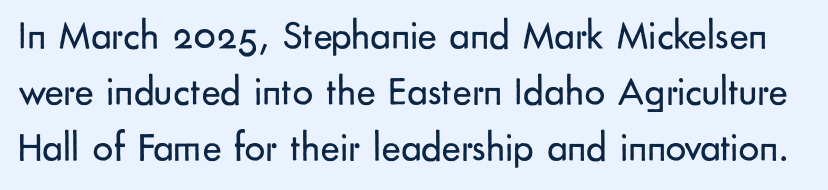
{"serif": "no", "italic": "no", "bold": "no", "weight": "regular", "width": "normal", "stroke_contrast": "low", "x_height": "small", "monospaced": "no", "underline": "no", "line_spacing": "normal", "line_spacing_ratio": 1.36, "letter_spacing": "normal", "letter_spacing_em": 0.0, "glyph_px": 41}
